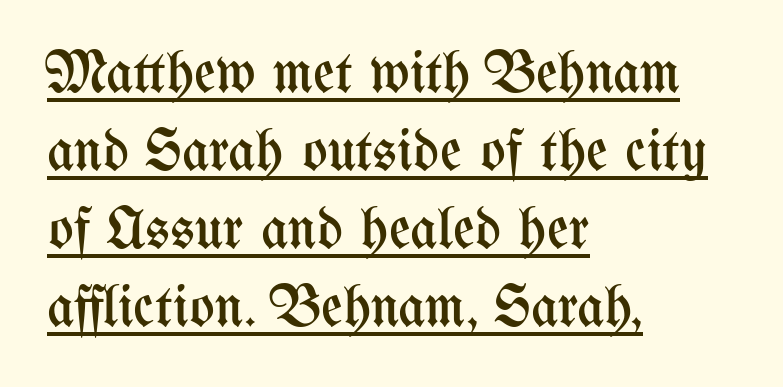
The image shows 59 px regular-weight, condensed type, upright; set left-aligned, normal line spacing (1.32x), normal letter spacing, underlined; medium stroke contrast and a medium x-height.
